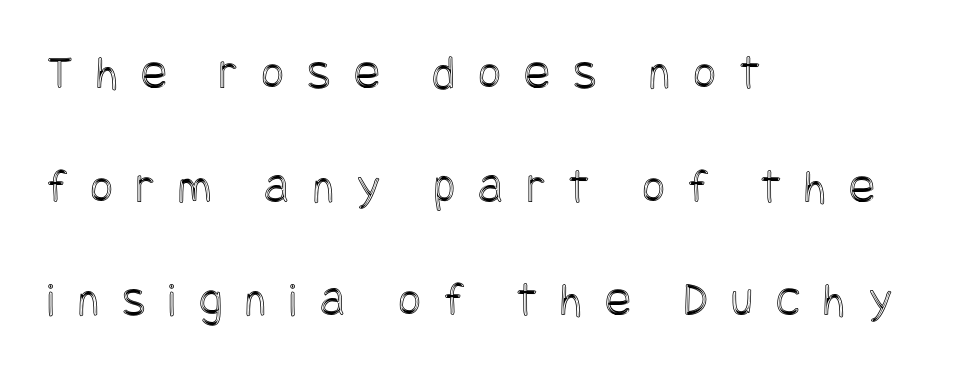
{"italic": "no", "width": "condensed", "x_height": "large", "underline": "no", "align": "left", "line_spacing": "loose", "line_spacing_ratio": 2.32, "letter_spacing": "wide", "letter_spacing_em": 0.47, "glyph_px": 49}
